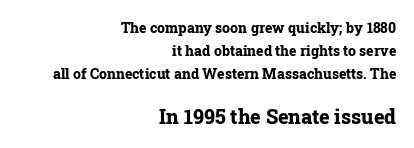
The image shows 20 px bold type, upright; set right-aligned, normal line spacing (1.64x), normal letter spacing, not underlined; the second (bottom) block is 1.43x larger.
